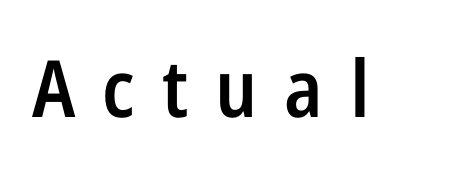
The strokes are fattened partway — semibold, not bold. The area under the type is left untouched. Stroke terminals: plain, sans-serif. The rendering uses natural spacing where letterforms have individual widths. The specimen reads as upright at a glance. Caption: expanded tracking, letters set apart.
